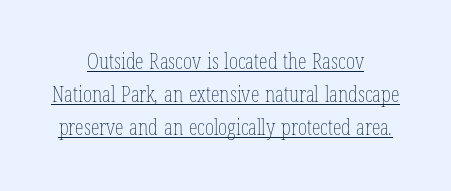
{"bold": "no", "underline": "yes", "align": "center", "line_spacing": "normal", "line_spacing_ratio": 1.5, "letter_spacing": "normal", "letter_spacing_em": 0.0, "glyph_px": 22}
